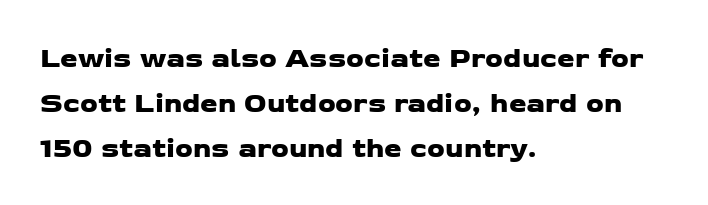
Q: Is the typeface a serif or a sans-serif typeface? A: Sans-serif.
Q: Is the text underlined? A: No.
Q: How is the paragraph aligned? A: Left-aligned.
Q: Is the spacing between letters normal or unusually wide? A: Normal.
Q: Is the spacing between lines tight, normal or loose? A: Normal.
Q: Width (condensed, normal, or wide)? A: Wide.
Q: Stroke contrast? A: Low.
Q: x-height? A: Medium.
Q: Monospaced? A: No.
